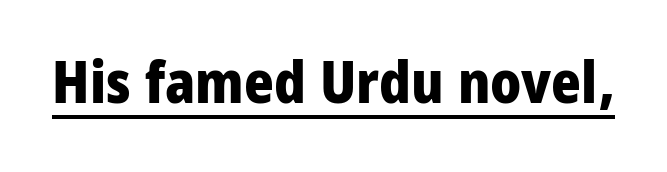
Q: Is the text bold? A: Yes.
Q: Is the text italic (slanted)? A: No, it is upright.
Q: Is the typeface a serif or a sans-serif typeface? A: Sans-serif.
Q: Is the text underlined? A: Yes.
Q: Is the spacing between letters normal or unusually wide? A: Normal.
Q: Width (condensed, normal, or wide)? A: Condensed.
Q: Stroke contrast? A: Low.
Q: x-height? A: Large.
Q: Monospaced? A: No.
